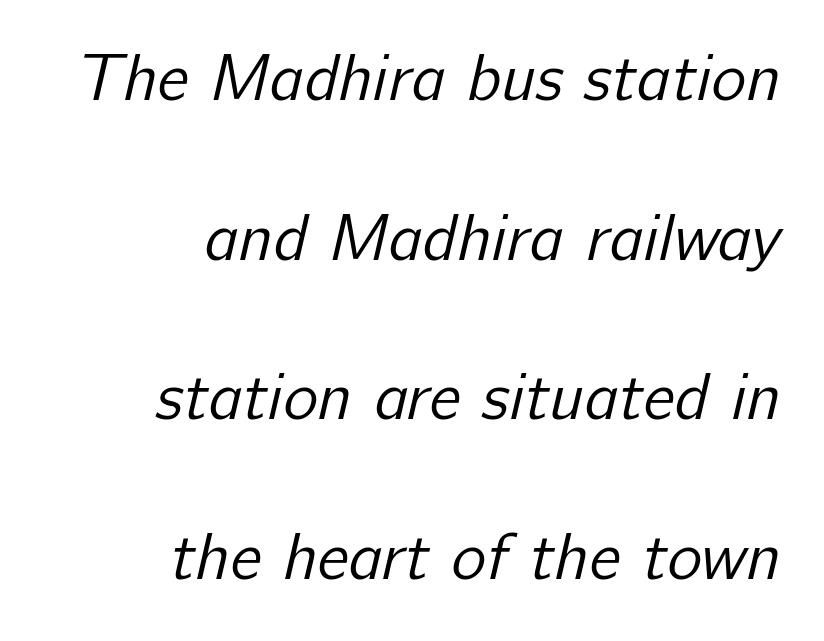
{"serif": "no", "bold": "no", "weight": "regular", "width": "normal", "stroke_contrast": "low", "x_height": "medium", "monospaced": "no", "underline": "no", "align": "right", "line_spacing": "loose", "line_spacing_ratio": 2.42, "letter_spacing": "normal", "letter_spacing_em": 0.0, "glyph_px": 66}
